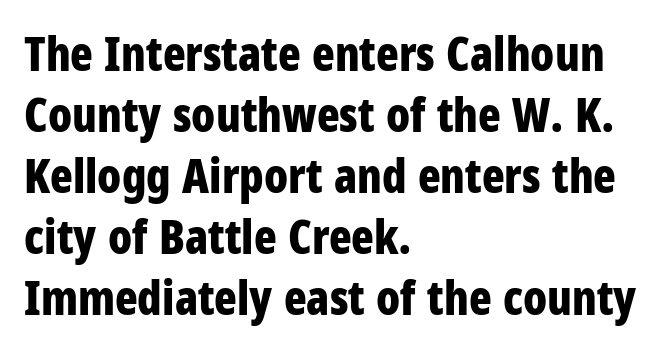
Q: Is the text bold? A: Yes.
Q: Is the text italic (slanted)? A: No, it is upright.
Q: Is the typeface a serif or a sans-serif typeface? A: Sans-serif.
Q: Is the text underlined? A: No.
Q: How is the paragraph aligned? A: Left-aligned.
Q: Is the spacing between letters normal or unusually wide? A: Normal.
Q: Is the spacing between lines tight, normal or loose? A: Normal.
Q: Width (condensed, normal, or wide)? A: Condensed.
Q: Stroke contrast? A: Low.
Q: x-height? A: Large.
Q: Monospaced? A: No.
